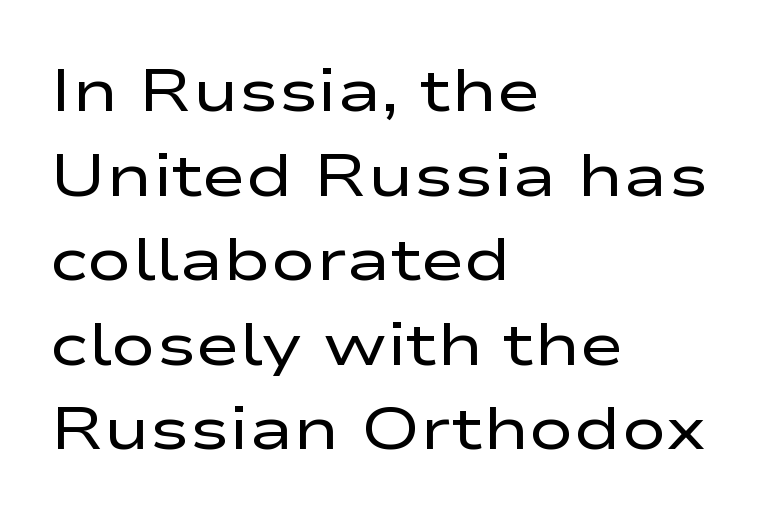
{"serif": "no", "italic": "no", "bold": "no", "weight": "regular", "width": "wide", "stroke_contrast": "low", "x_height": "medium", "monospaced": "no", "underline": "no", "align": "left", "line_spacing": "normal", "line_spacing_ratio": 1.41, "letter_spacing": "normal", "letter_spacing_em": 0.0, "glyph_px": 60}
